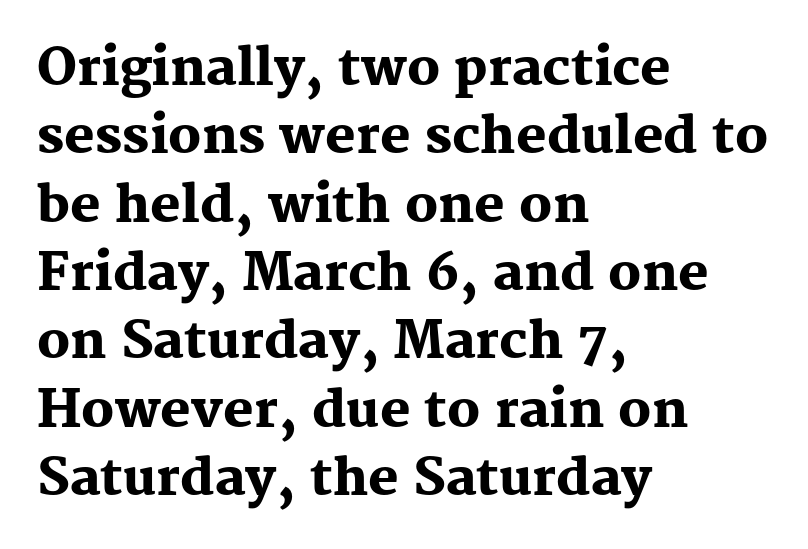
{"serif": "yes", "italic": "no", "bold": "yes", "weight": "heavy", "width": "normal", "stroke_contrast": "medium", "x_height": "medium", "monospaced": "no", "underline": "no", "align": "left", "line_spacing": "normal", "line_spacing_ratio": 1.34, "letter_spacing": "normal", "letter_spacing_em": 0.0, "glyph_px": 51}
